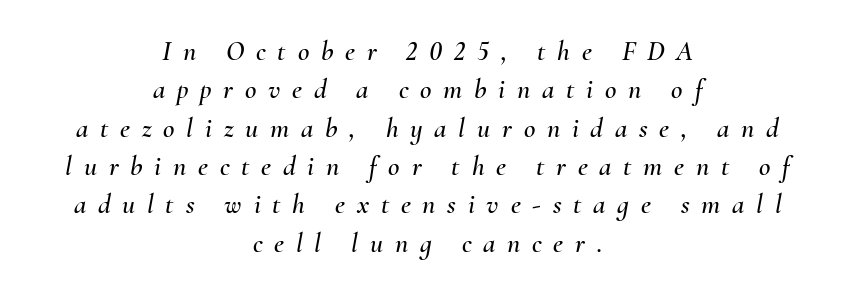
The face used here is rendered with a markedly widened letterfit. The passage shown is typed in a proportional face where columns would drift. Lines of text with bare space underneath. This is oblique type, the kind used for emphasis or titles. Does the leading feel generous? No, just average. Line starts and ends both wander, symmetrically.
